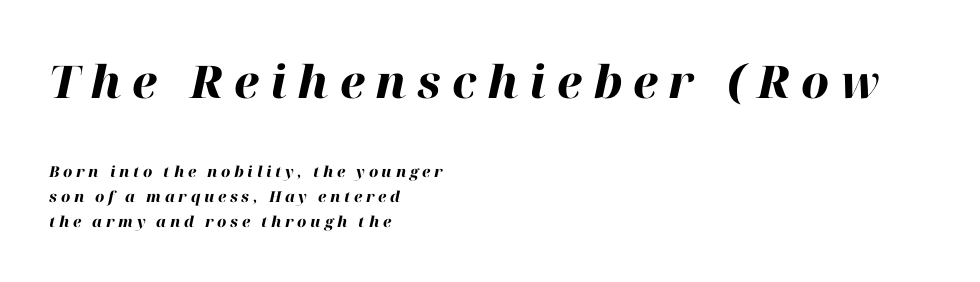
Q: Is the text bold? A: Yes.
Q: Is the text italic (slanted)? A: Yes, it leans right by about 12 degrees.
Q: Is the text underlined? A: No.
Q: How is the paragraph aligned? A: Left-aligned.
Q: Is the spacing between letters normal or unusually wide? A: Unusually wide.
Q: Is the spacing between lines tight, normal or loose? A: Normal.
Q: Which block of text is set in a larger size, the first (top) or the second (bottom)? A: The first (top) one.
Q: Width (condensed, normal, or wide)? A: Normal.
Q: Stroke contrast? A: High.
Q: x-height? A: Medium.
Q: Monospaced? A: No.
